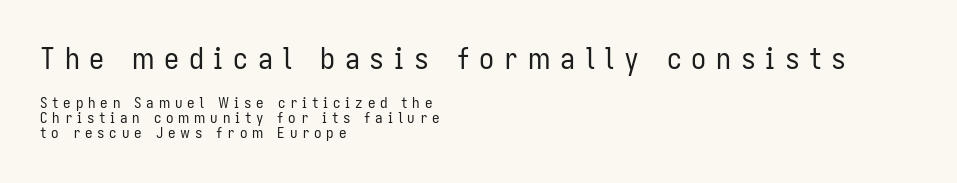
Line spacing here is tight. The face used here is rendered with a markedly widened letterfit. The typesetting does not lean heavy: it is not bold. These lines stack with their left ends in a neat column. Serif or sans? Sans — the stroke terminals are bare. Do the letters lean? They stand straight.
